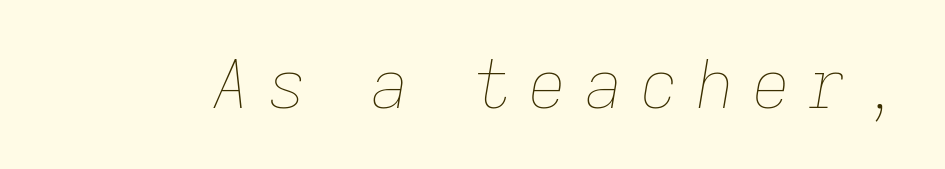
Underline: absent. Is this a fixed-width face? No — the glyphs have proportional, varying widths. The typesetting does not lean heavy: it is not bold. Between one letter and the next there's a generous, obvious gap.
